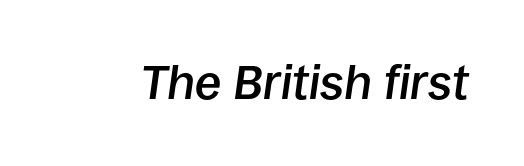
The image shows 48 px semibold type, italic (leaning right); set normal letter spacing, not underlined; low stroke contrast and a large x-height.
